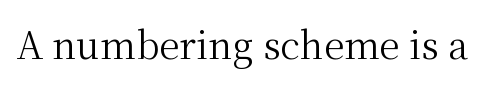
Inter-character spacing is left at the font's built-in metrics. Here the designer chose a conventional face with non-uniform glyph widths. The text was rendered using a seriffed face with decorative stroke endings. The lettering stays uniformly vertical, giving the passage a roman look. Bold? No — there's no thickening of the strokes.
